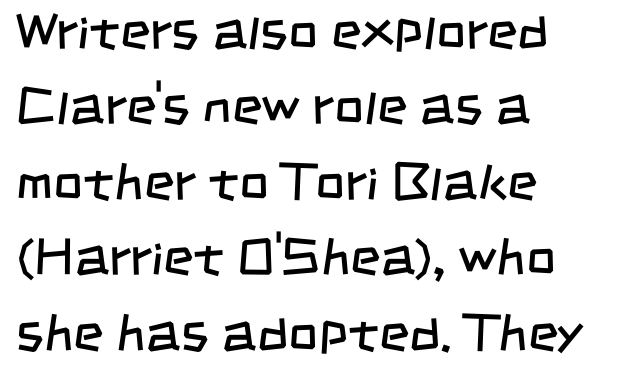
Here the designer chose a conventional face with non-uniform glyph widths. No extra ink here — the face is not bold. Inter-character spacing is left at the font's built-in metrics. Rows of type keep a routine distance in the vertical direction.
